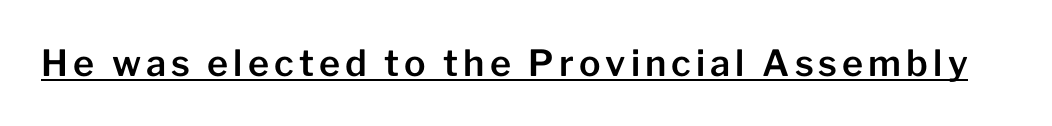
Has an underline been added? It has. Stroke terminals: plain, sans-serif. Is this a fixed-width face? No — the glyphs have proportional, varying widths. Every stem runs plumb, perpendicular to the baseline.
